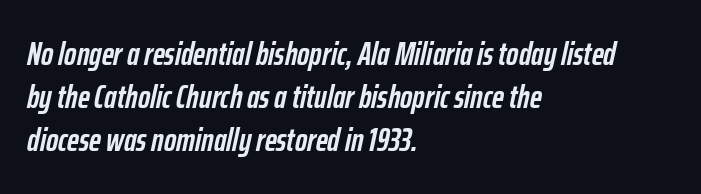
{"italic": "yes", "lean": "right", "slant_degrees": 12, "bold": "yes", "weight": "semibold", "width": "condensed", "stroke_contrast": "low", "x_height": "medium", "monospaced": "no", "underline": "no", "align": "left", "line_spacing": "normal", "line_spacing_ratio": 1.31, "letter_spacing": "normal", "letter_spacing_em": 0.0, "glyph_px": 33}
